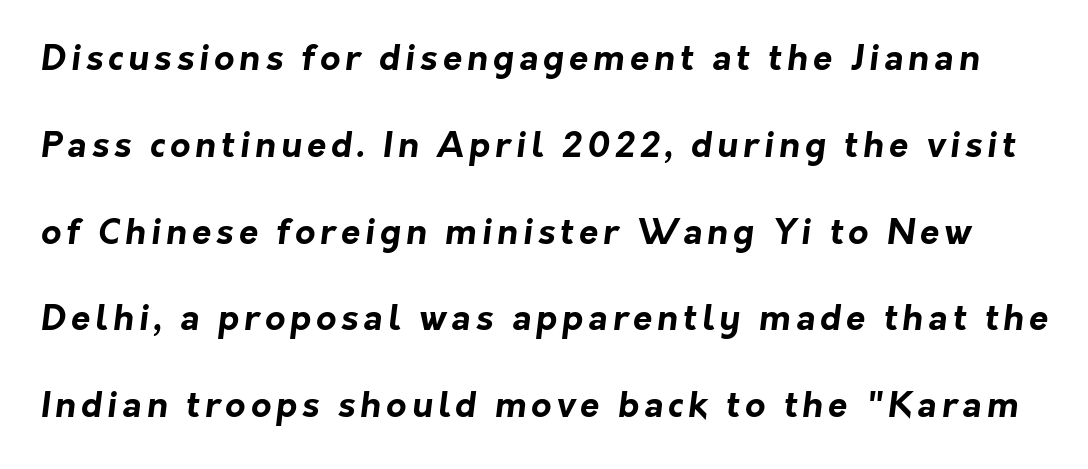
The image shows 35 px bold sans-serif type; set loose line spacing (2.48x), not underlined; low stroke contrast and a medium x-height.
